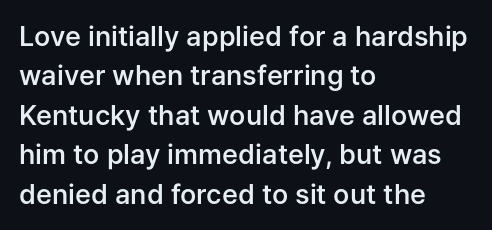
Q: Is the text bold? A: Semi-bold.
Q: Is the text italic (slanted)? A: No, it is upright.
Q: Is the text underlined? A: No.
Q: How is the paragraph aligned? A: Left-aligned.
Q: Is the spacing between letters normal or unusually wide? A: Normal.
Q: Is the spacing between lines tight, normal or loose? A: Normal.
